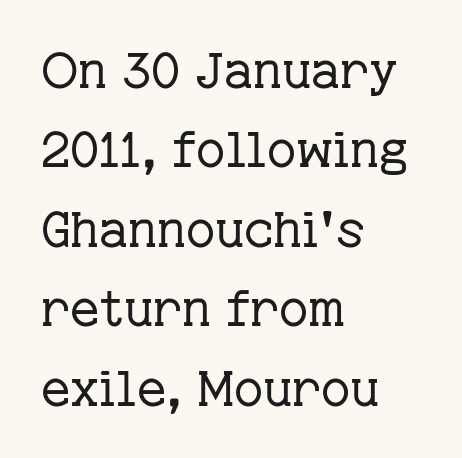
The image shows 50 px regular-weight serif type, upright; set left-aligned, normal line spacing (1.59x), normal letter spacing, not underlined; low stroke contrast and a medium x-height.
